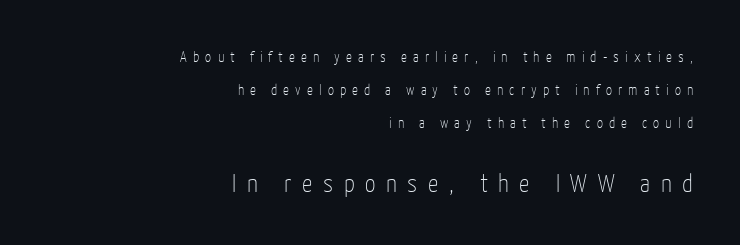
Q: Is the text bold? A: No.
Q: Is the text italic (slanted)? A: No, it is upright.
Q: Is the text underlined? A: No.
Q: How is the paragraph aligned? A: Right-aligned.
Q: Is the spacing between letters normal or unusually wide? A: Unusually wide.
Q: Is the spacing between lines tight, normal or loose? A: Loose.
Q: Which block of text is set in a larger size, the first (top) or the second (bottom)? A: The second (bottom) one.
